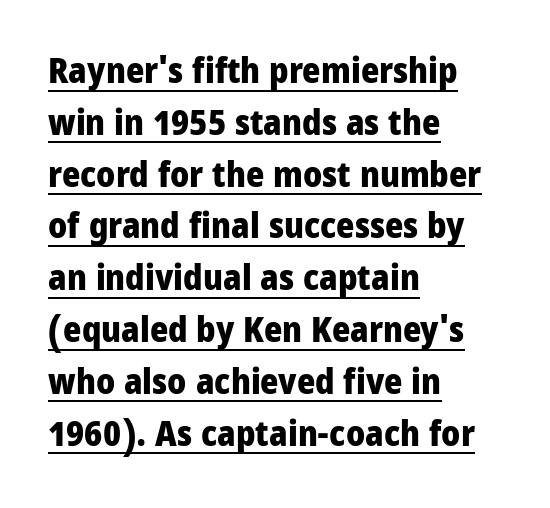
{"serif": "no", "italic": "no", "bold": "yes", "weight": "heavy", "width": "condensed", "stroke_contrast": "low", "x_height": "large", "monospaced": "no", "underline": "yes", "align": "left", "line_spacing": "normal", "line_spacing_ratio": 1.48, "letter_spacing": "normal", "letter_spacing_em": 0.0, "glyph_px": 35}
